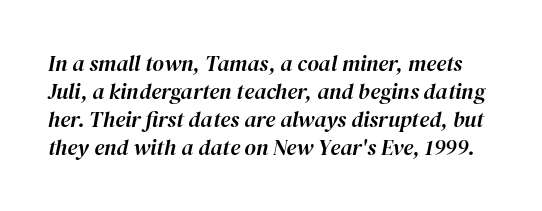
The image shows 22 px text type, italic (leaning right); set normal line spacing (1.27x), normal letter spacing, not underlined.
